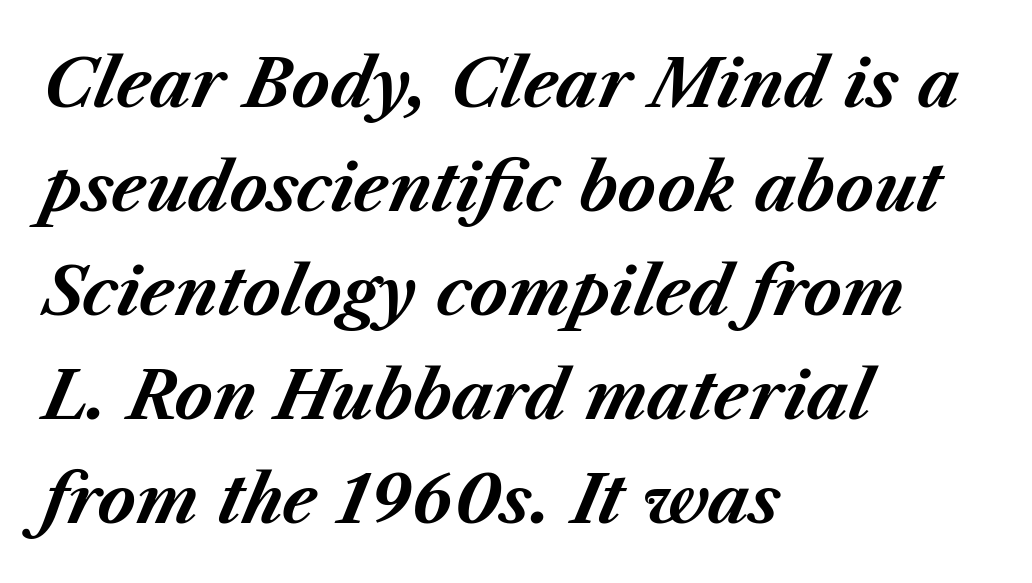
The image shows 65 px bold type, italic (leaning right); set left-aligned, normal line spacing (1.6x), normal letter spacing, not underlined; medium stroke contrast and a medium x-height.
